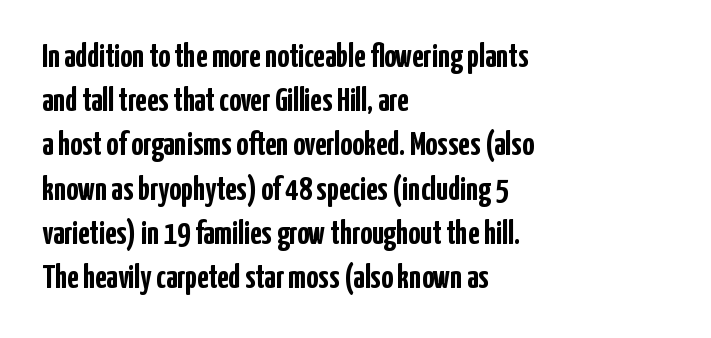
The image shows 33 px semibold, condensed sans-serif type, upright; set left-aligned, normal line spacing (1.34x), normal letter spacing, not underlined; low stroke contrast and a medium x-height.
